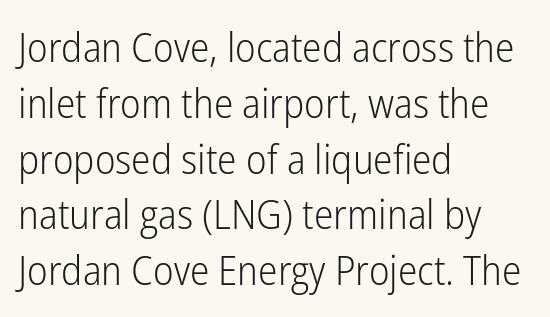
{"serif": "no", "italic": "no", "bold": "no", "weight": "light", "width": "condensed", "stroke_contrast": "low", "x_height": "medium", "monospaced": "no", "underline": "no", "align": "left", "line_spacing": "normal", "line_spacing_ratio": 1.36, "letter_spacing": "normal", "letter_spacing_em": 0.0, "glyph_px": 41}
